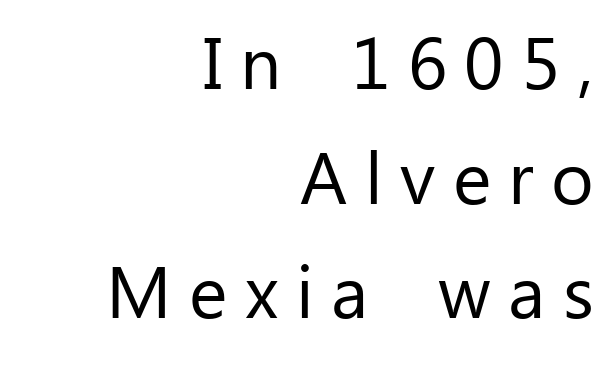
Type without underlining. A flush-right, rag-left setting is used for this passage. A typesetter would mark this as roman, not italic. No feet cap the strokes, marking this as sans-serif type. Spacing verdict: proportional, widths tailored to each character.
